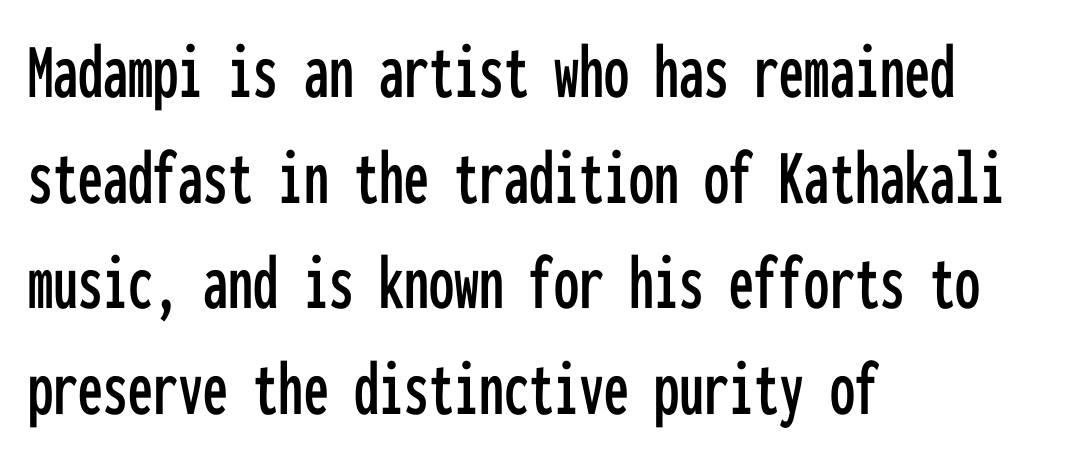
Is there any slant? The stems are plumb. Leading: standard. Looks like terminal output: every glyph gets an equal slot. Descender tails drop into unmarked territory.
